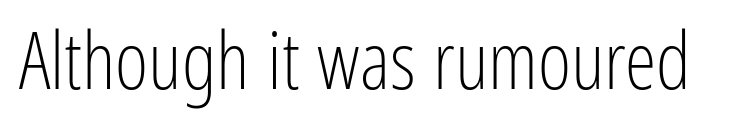
The image shows 80 px light, condensed sans-serif type, upright; set normal letter spacing, not underlined; low stroke contrast and a medium x-height.
